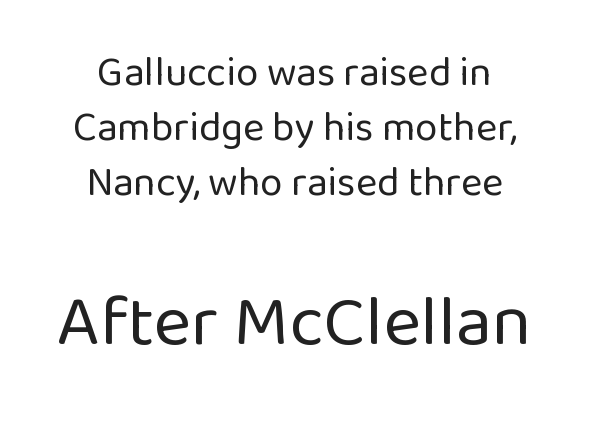
Q: Is the text bold? A: No.
Q: Is the text italic (slanted)? A: No, it is upright.
Q: Is the typeface a serif or a sans-serif typeface? A: Sans-serif.
Q: Is the text underlined? A: No.
Q: How is the paragraph aligned? A: Centered.
Q: Is the spacing between letters normal or unusually wide? A: Normal.
Q: Is the spacing between lines tight, normal or loose? A: Normal.
Q: Which block of text is set in a larger size, the first (top) or the second (bottom)? A: The second (bottom) one.
Q: Width (condensed, normal, or wide)? A: Normal.
Q: Stroke contrast? A: Low.
Q: x-height? A: Medium.
Q: Monospaced? A: No.
